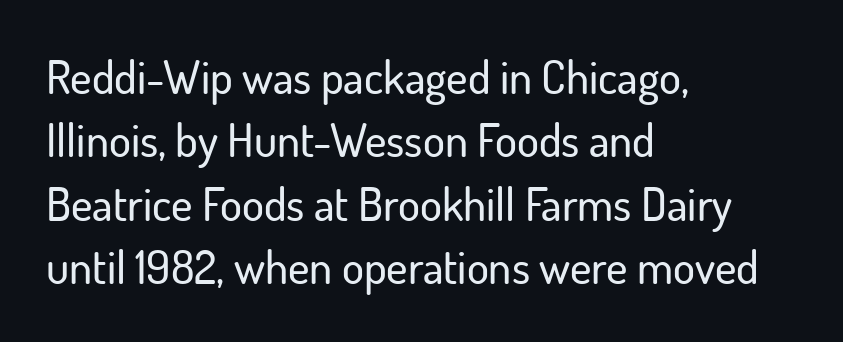
Q: Is the text italic (slanted)? A: No, it is upright.
Q: Is the typeface a serif or a sans-serif typeface? A: Sans-serif.
Q: Is the text underlined? A: No.
Q: How is the paragraph aligned? A: Left-aligned.
Q: Is the spacing between letters normal or unusually wide? A: Normal.
Q: Is the spacing between lines tight, normal or loose? A: Normal.
Q: Width (condensed, normal, or wide)? A: Normal.
Q: Stroke contrast? A: Low.
Q: x-height? A: Small.
Q: Monospaced? A: No.
